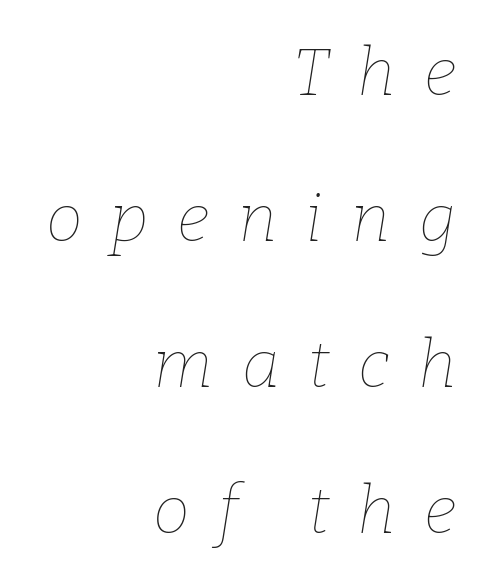
The glyphs look as if they've been sheared to an angle. Each letter keeps its own natural width here, so spacing adapts to shape. Type without underlining. Is the letter spacing exaggerated? Yes — the characters are pushed far apart. Leading: increased. Is the stroke heavy? The answer is a plain regular-or-lighter.
